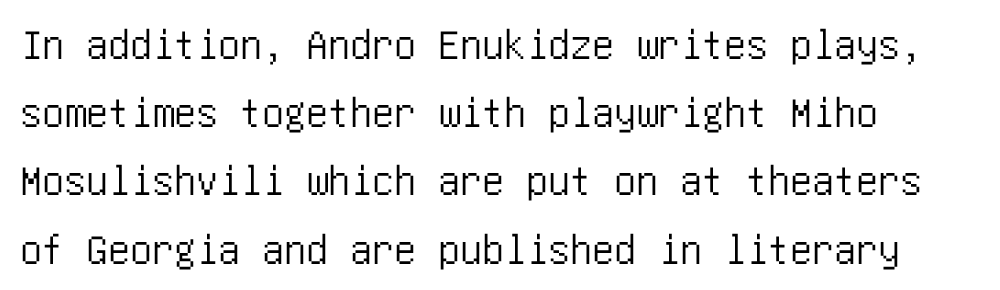
The image shows 44 px condensed sans-serif type, upright; set left-aligned, normal line spacing (1.55x), normal letter spacing, not underlined; low stroke contrast and a large x-height.
